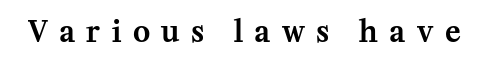
The image shows 29 px serif type, upright; set unusually wide letter spacing (+0.4 em), not underlined; medium stroke contrast and a medium x-height.
